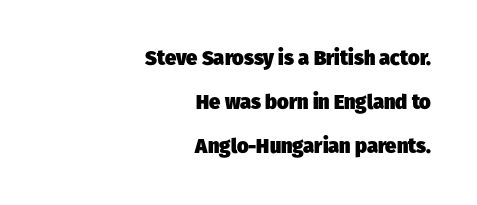
{"bold": "yes", "underline": "no", "align": "right", "line_spacing": "loose", "line_spacing_ratio": 2.19, "letter_spacing": "normal", "letter_spacing_em": 0.0, "glyph_px": 20}
